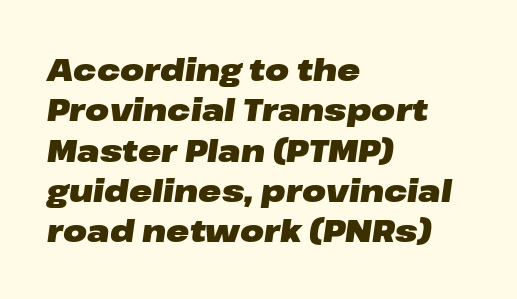
The image shows 31 px heavy, wide type, italic (leaning right); set left-aligned, normal line spacing (1.3x), normal letter spacing, not underlined; low stroke contrast and a medium x-height.
